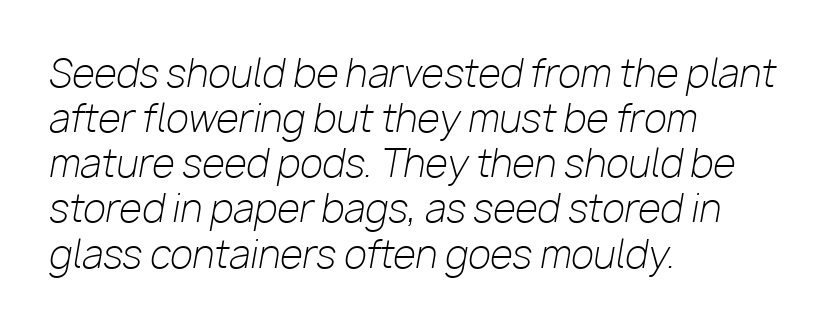
The image shows 37 px light type, italic (leaning right); set left-aligned, line spacing 1.22x, normal letter spacing, not underlined; low stroke contrast and a medium x-height.
